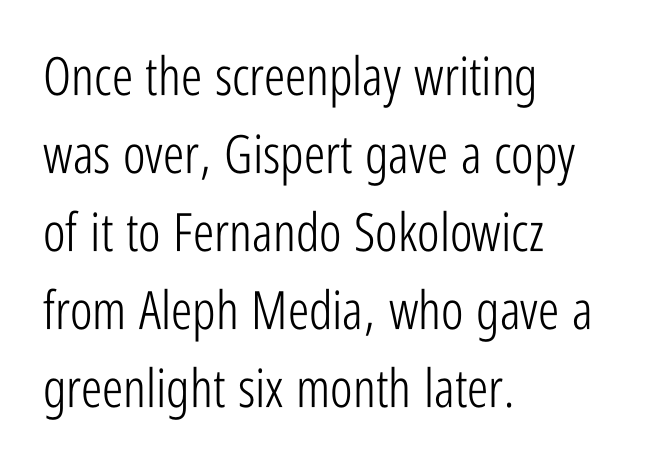
The image shows 53 px light, condensed sans-serif type, upright; set left-aligned, normal line spacing (1.47x), normal letter spacing, not underlined; low stroke contrast and a medium x-height.
